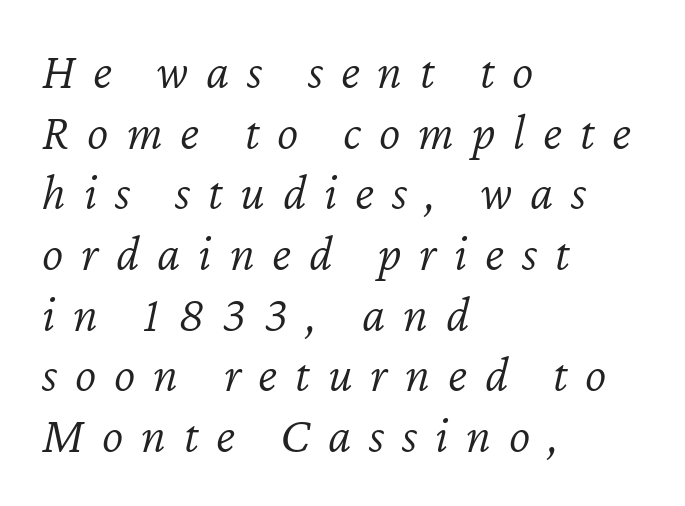
The image shows 51 px light type, italic (leaning right); set left-aligned, line spacing 1.19x, unusually wide letter spacing (+0.35 em), not underlined; low stroke contrast and a medium x-height.
